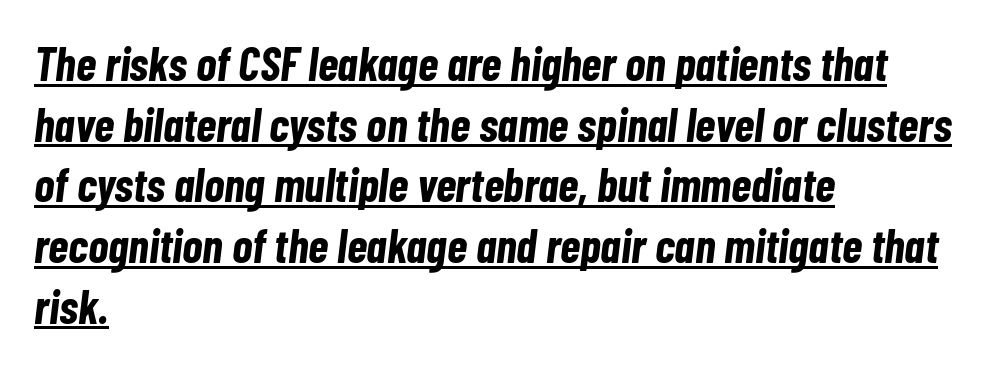
{"italic": "yes", "lean": "right", "slant_degrees": 7, "bold": "yes", "weight": "bold", "width": "condensed", "stroke_contrast": "low", "x_height": "medium", "monospaced": "no", "underline": "yes", "align": "left", "line_spacing": "normal", "line_spacing_ratio": 1.29, "letter_spacing": "normal", "letter_spacing_em": 0.0, "glyph_px": 47}
